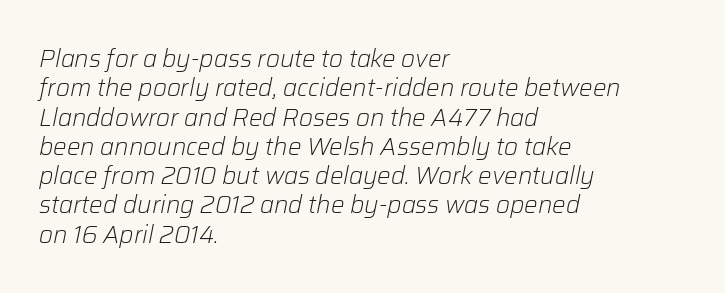
The letters sit at their default tracking, neither squeezed nor spread. The typesetter chose a ragged-right arrangement here. Does the lettering tilt? It does — this is italic. Any mark beneath the type? The region is blank.
